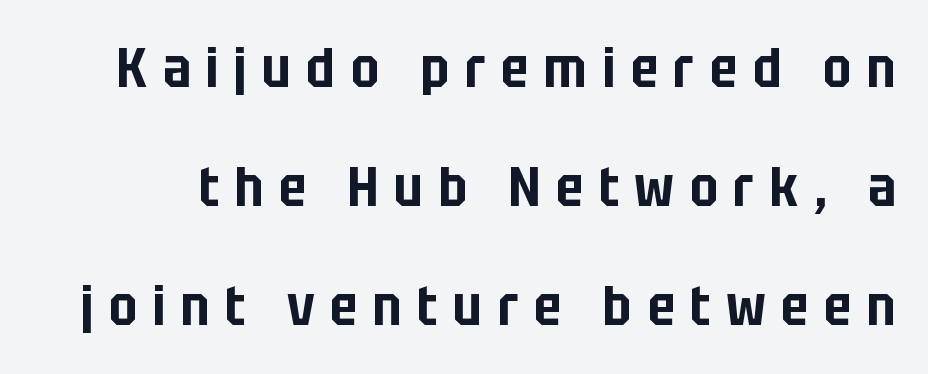
{"serif": "no", "italic": "no", "width": "condensed", "stroke_contrast": "low", "x_height": "large", "monospaced": "no", "underline": "no", "line_spacing": "loose", "line_spacing_ratio": 2.16, "letter_spacing": "wide", "letter_spacing_em": 0.28, "glyph_px": 55}
